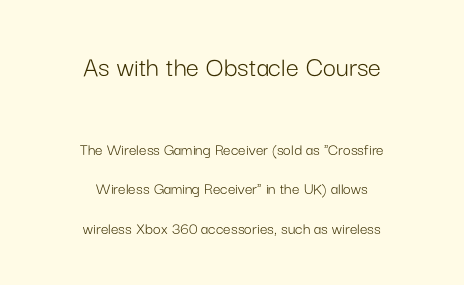
The image shows 29 px light sans-serif type, upright; set centered, loose line spacing (2.33x), normal letter spacing, not underlined; the first (top) block is 1.71x larger; low stroke contrast and a medium x-height.
